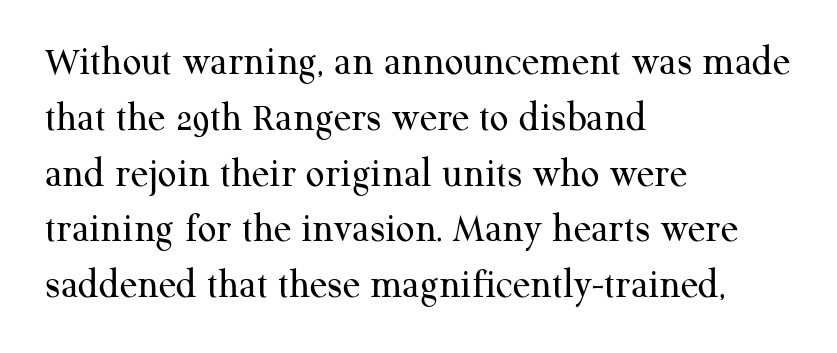
The image shows 41 px regular-weight serif type, upright; set left-aligned, normal line spacing (1.36x), normal letter spacing, not underlined; medium stroke contrast and a medium x-height.
